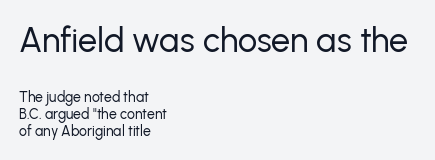
The image shows 34 px regular-weight sans-serif type, upright; set left-aligned, line spacing 1.23x, normal letter spacing, not underlined; the first (top) block is 2.43x larger; low stroke contrast and a medium x-height.
